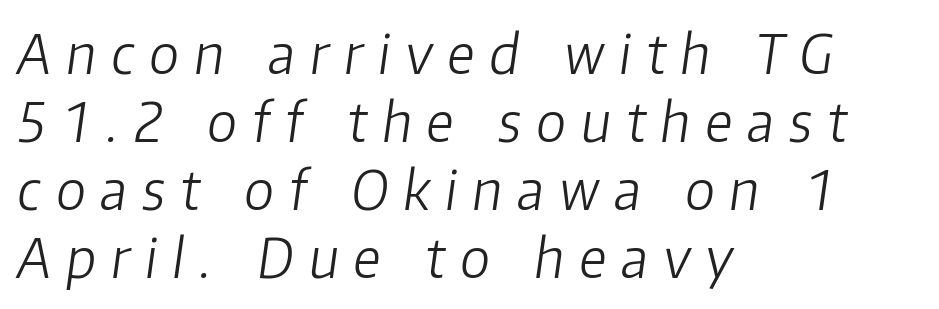
Q: Is the text bold? A: No.
Q: Is the text italic (slanted)? A: Yes, it leans right by about 8 degrees.
Q: Is the text underlined? A: No.
Q: How is the paragraph aligned? A: Left-aligned.
Q: Is the spacing between letters normal or unusually wide? A: Unusually wide.
Q: Is the spacing between lines tight, normal or loose? A: Normal.
Q: Width (condensed, normal, or wide)? A: Normal.
Q: Stroke contrast? A: Low.
Q: x-height? A: Medium.
Q: Monospaced? A: No.
